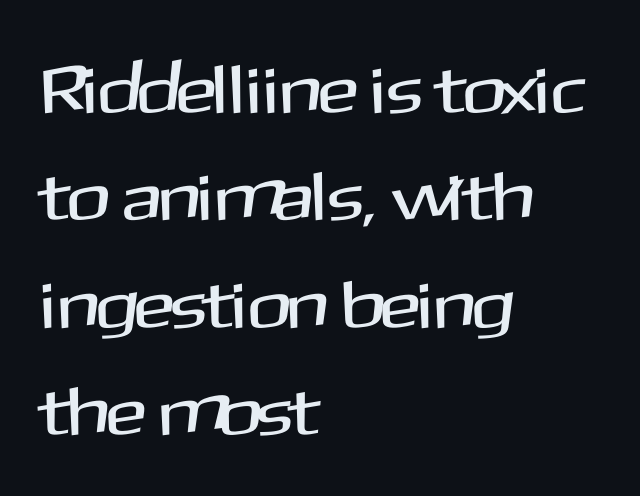
Q: Is the text italic (slanted)? A: No, it is upright.
Q: Is the typeface a serif or a sans-serif typeface? A: Sans-serif.
Q: Is the text underlined? A: No.
Q: How is the paragraph aligned? A: Left-aligned.
Q: Is the spacing between letters normal or unusually wide? A: Normal.
Q: Is the spacing between lines tight, normal or loose? A: Normal.
Q: Width (condensed, normal, or wide)? A: Normal.
Q: Stroke contrast? A: Medium.
Q: x-height? A: Medium.
Q: Monospaced? A: No.
